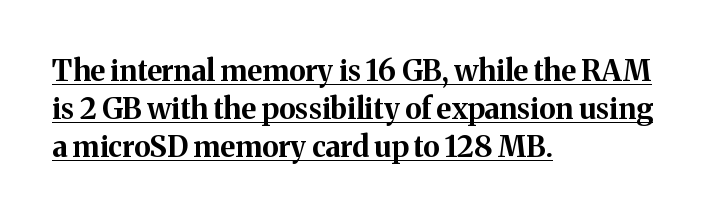
Q: Is the text bold? A: Yes.
Q: Is the text italic (slanted)? A: No, it is upright.
Q: Is the typeface a serif or a sans-serif typeface? A: Serif.
Q: Is the text underlined? A: Yes.
Q: How is the paragraph aligned? A: Left-aligned.
Q: Is the spacing between letters normal or unusually wide? A: Normal.
Q: Is the spacing between lines tight, normal or loose? A: Normal.
Q: Width (condensed, normal, or wide)? A: Normal.
Q: Stroke contrast? A: Medium.
Q: x-height? A: Medium.
Q: Monospaced? A: No.
